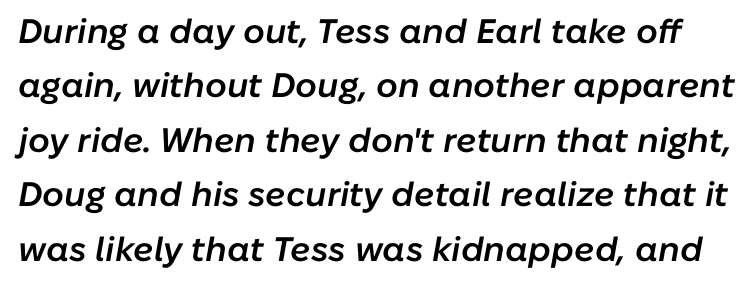
Q: Is the text bold? A: Semi-bold.
Q: Is the text italic (slanted)? A: Yes, it leans right by about 10 degrees.
Q: Is the text underlined? A: No.
Q: Is the spacing between letters normal or unusually wide? A: Normal.
Q: Is the spacing between lines tight, normal or loose? A: Normal.
Q: Width (condensed, normal, or wide)? A: Normal.
Q: Stroke contrast? A: Low.
Q: x-height? A: Medium.
Q: Monospaced? A: No.
